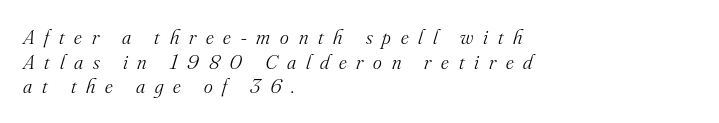
Q: Is the text bold? A: No.
Q: Is the text italic (slanted)? A: Yes, it leans right by about 16 degrees.
Q: Is the text underlined? A: No.
Q: How is the paragraph aligned? A: Left-aligned.
Q: Is the spacing between letters normal or unusually wide? A: Unusually wide.
